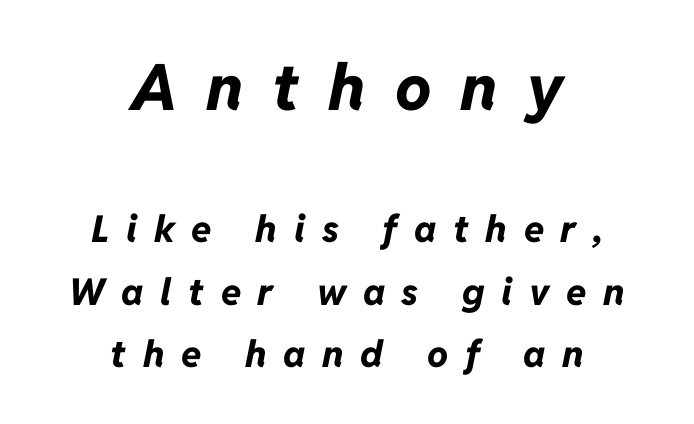
{"italic": "yes", "lean": "right", "slant_degrees": 11, "bold": "yes", "weight": "bold", "width": "normal", "stroke_contrast": "low", "x_height": "medium", "monospaced": "no", "underline": "no", "align": "center", "line_spacing": "normal", "line_spacing_ratio": 1.69, "letter_spacing": "wide", "letter_spacing_em": 0.45, "larger_block": "first", "size_ratio": 1.73, "glyph_px": 64}
